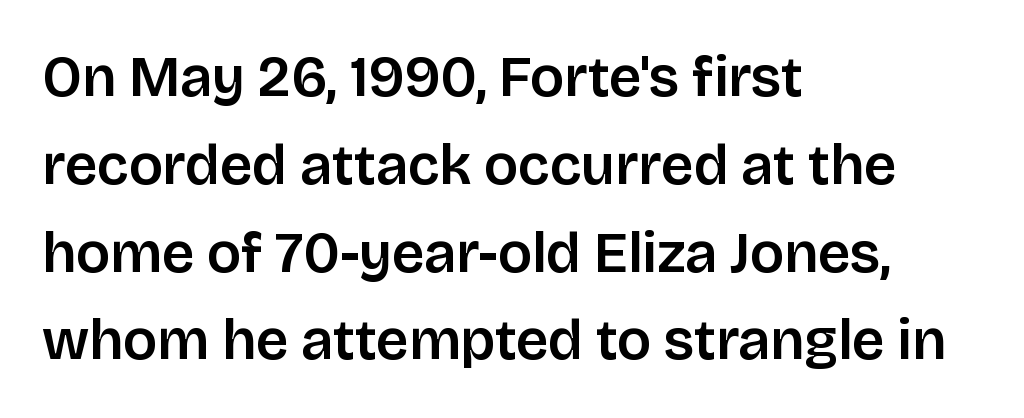
Q: Is the text italic (slanted)? A: No, it is upright.
Q: Is the typeface a serif or a sans-serif typeface? A: Sans-serif.
Q: Is the text underlined? A: No.
Q: How is the paragraph aligned? A: Left-aligned.
Q: Is the spacing between letters normal or unusually wide? A: Normal.
Q: Is the spacing between lines tight, normal or loose? A: Normal.
Q: Width (condensed, normal, or wide)? A: Normal.
Q: Stroke contrast? A: Low.
Q: x-height? A: Large.
Q: Monospaced? A: No.
